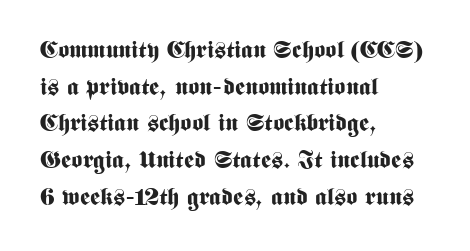
Q: Is the text bold? A: Yes.
Q: Is the text italic (slanted)? A: No, it is upright.
Q: Is the text underlined? A: No.
Q: How is the paragraph aligned? A: Left-aligned.
Q: Is the spacing between letters normal or unusually wide? A: Normal.
Q: Is the spacing between lines tight, normal or loose? A: Normal.
